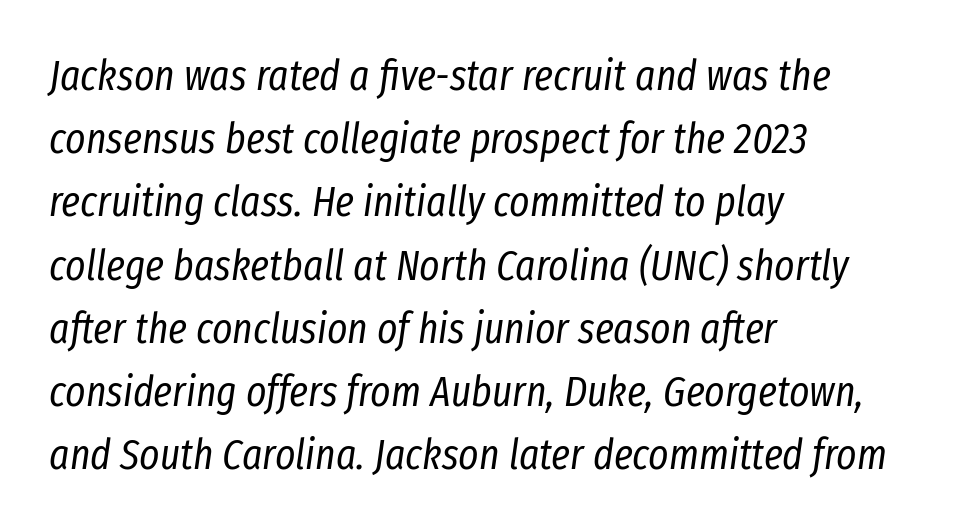
Slanted lettering throughout. The designer left line spacing at the default. Standard letterfit; no display-style spreading of the glyphs. Note the varied advance widths — an 'i' is clearly narrower than an 'm'.
